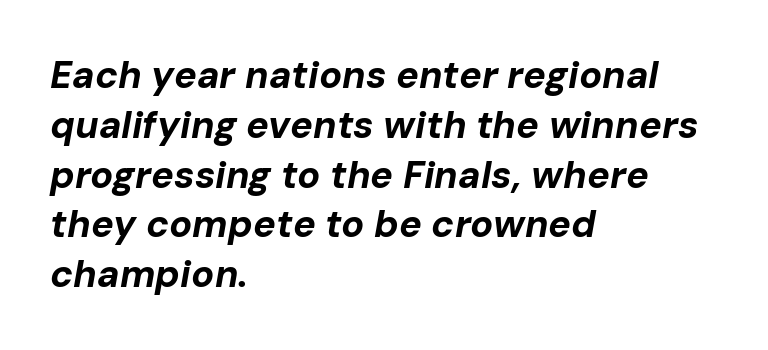
You could call the tracking neutral — neither tight nor loose. Do the characters align in a grid? No, the font is proportional. The lettering tilts uniformly, giving the passage an italic look. You'd pick this weight for a headline — it's a proper bold. Quick note: underline off. Teacher's note: observe the even left margin — that is flush-left alignment.
